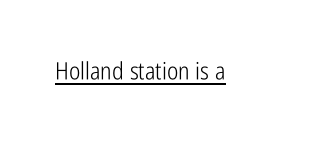
Underlined type. When letters stand straight like this, we call the style roman or upright. The line texture is even and compact thanks to regular tracking. The strokes carry an ordinary text weight at most.
